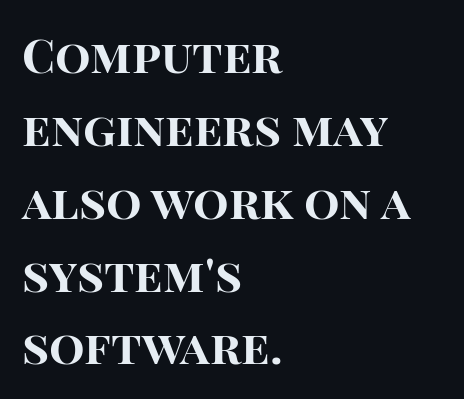
{"serif": "no", "italic": "no", "bold": "yes", "weight": "bold", "width": "normal", "stroke_contrast": "high", "x_height": "large", "monospaced": "no", "underline": "no", "align": "left", "line_spacing": "normal", "line_spacing_ratio": 1.55, "letter_spacing": "normal", "letter_spacing_em": 0.0, "glyph_px": 47}
